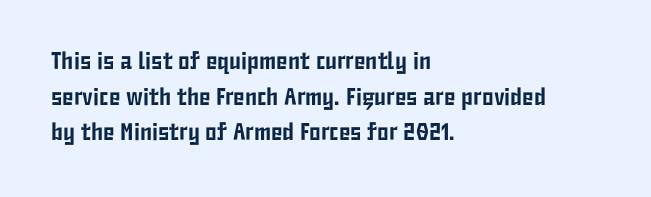
{"italic": "no", "underline": "no", "align": "left", "line_spacing": "normal", "line_spacing_ratio": 1.48, "letter_spacing": "normal", "letter_spacing_em": 0.0, "glyph_px": 24}
